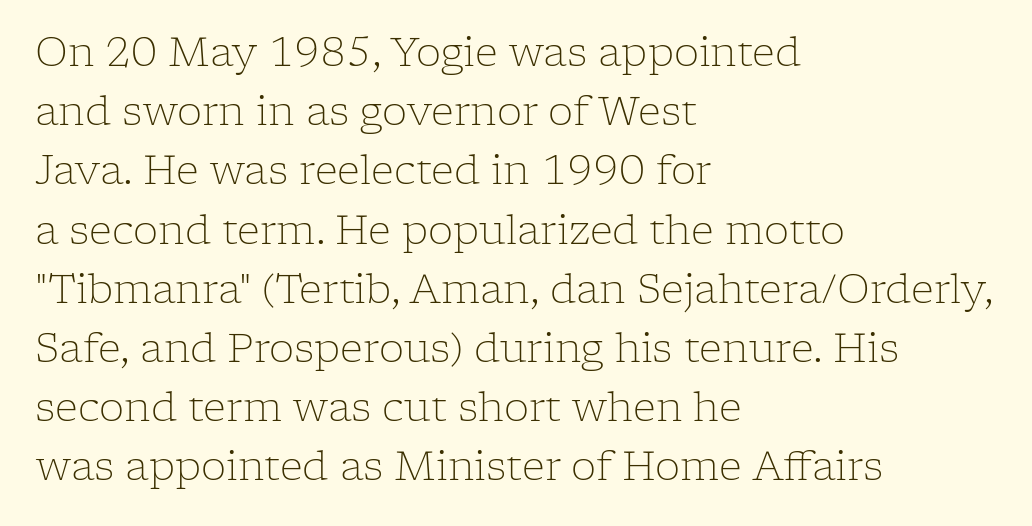
Characters remain perfectly vertical along every line. These lines are rendered in a variable-pitch font. Rule under the text: the space is simply empty. Is this a sans? No — the strokes have serifs. If you measured baseline to baseline, you'd find a middling distance. A light-to-regular cut is what we see here.
